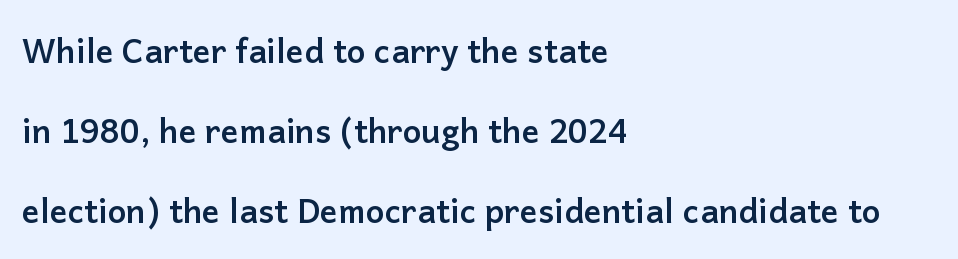
The image shows 33 px semibold sans-serif type, upright; set left-aligned, loose line spacing (2.43x), normal letter spacing, not underlined; low stroke contrast and a medium x-height.
